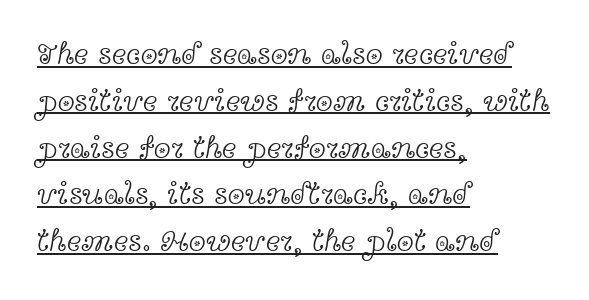
Compared with typical paragraphs, the rows here are spaced about the same. Weight: in the light-to-regular range. The string is rendered with underlining switched on. Is this a sans? No — the strokes have serifs.
